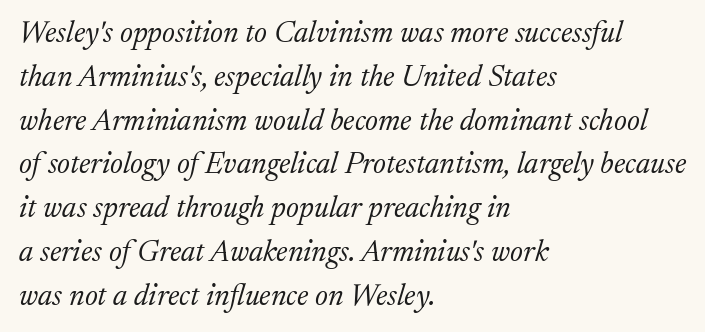
The image shows 30 px light serif type, italic (leaning right); set left-aligned, normal line spacing (1.46x), normal letter spacing, not underlined; medium stroke contrast and a medium x-height.
